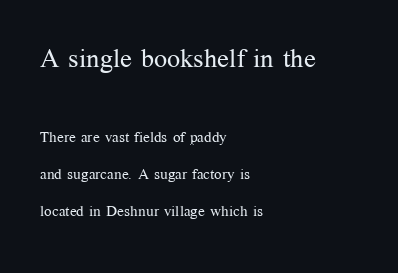
One glance says open: line gaps are wider than usual. Lines of text with bare space underneath. Weight: in the light-to-regular range. Nothing unusual about the tracking: characters are spaced as the font intends. The designer gave the opening block more size than the closing block. All the whitespace from short lines collects on the right.
